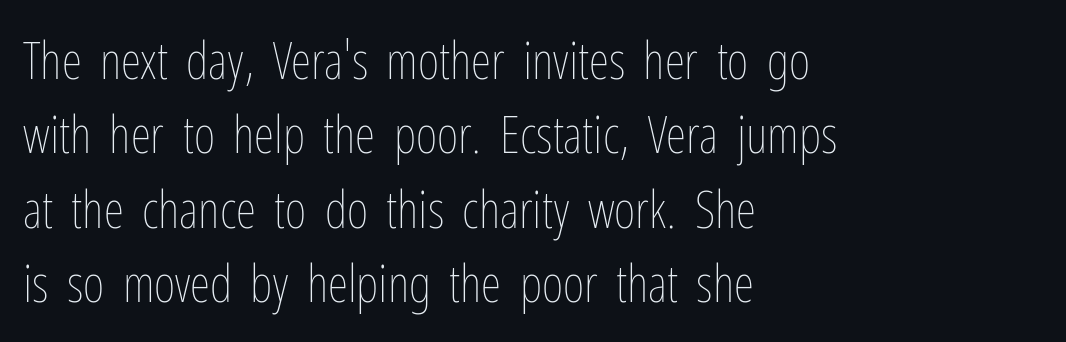
Q: Is the text bold? A: No.
Q: Is the text italic (slanted)? A: No, it is upright.
Q: Is the text underlined? A: No.
Q: How is the paragraph aligned? A: Left-aligned.
Q: Is the spacing between letters normal or unusually wide? A: Normal.
Q: Is the spacing between lines tight, normal or loose? A: Normal.
Q: Width (condensed, normal, or wide)? A: Condensed.
Q: Stroke contrast? A: Low.
Q: x-height? A: Medium.
Q: Monospaced? A: No.
